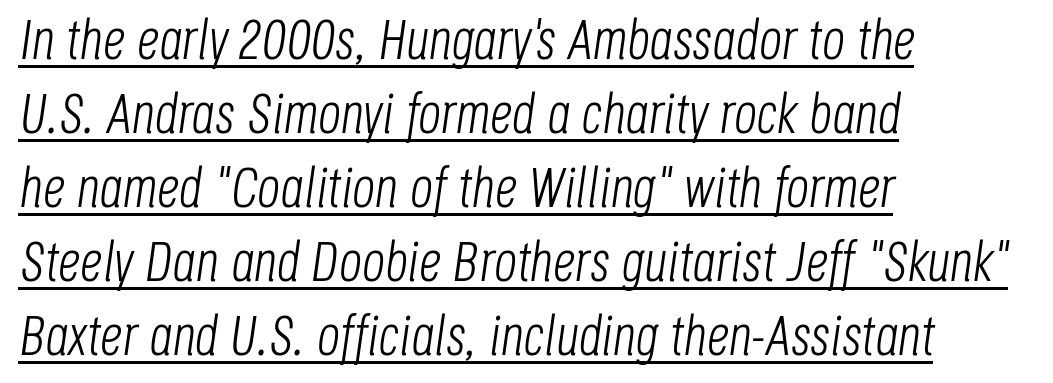
The image shows 56 px light, condensed type, italic (leaning right); set left-aligned, normal line spacing (1.32x), normal letter spacing, underlined; low stroke contrast and a large x-height.
